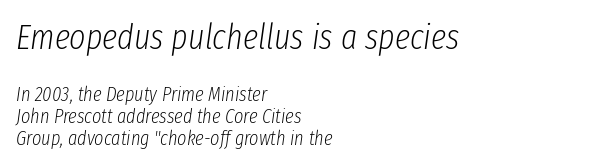
Q: Is the text bold? A: No.
Q: Is the text italic (slanted)? A: Yes, it leans right by about 8 degrees.
Q: Is the text underlined? A: No.
Q: How is the paragraph aligned? A: Left-aligned.
Q: Is the spacing between letters normal or unusually wide? A: Normal.
Q: Is the spacing between lines tight, normal or loose? A: Tight.
Q: Which block of text is set in a larger size, the first (top) or the second (bottom)? A: The first (top) one.
Q: Width (condensed, normal, or wide)? A: Condensed.
Q: Stroke contrast? A: Low.
Q: x-height? A: Medium.
Q: Monospaced? A: No.
